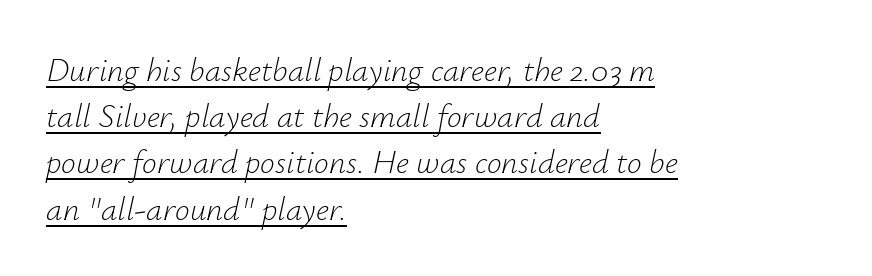
Weight: in the light-to-regular range. Quick note: interline space is typical. Teacher's note: observe the even left margin — that is flush-left alignment. Do the characters align in a grid? No, the font is proportional.
